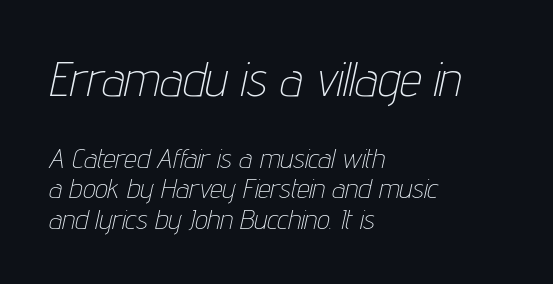
The text carries the slant typical of an italic or oblique font. Does the copy run flush right? No — it runs flush left. Compared with typical body copy, the letter spacing here is the same. The words here are not underlined.
